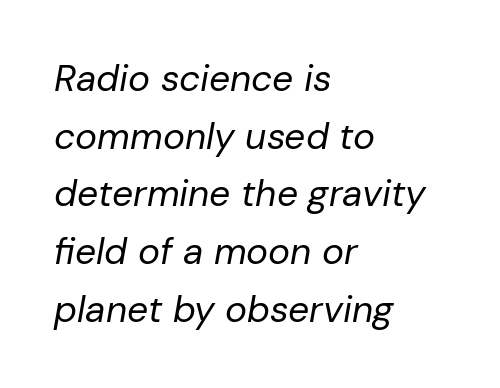
Heaviness? Minimal to ordinary, like unemphasized prose. Standard letterfit; no display-style spreading of the glyphs. Character widths vary here, with narrow letters taking less room than wide ones. Alignment: flush left.
